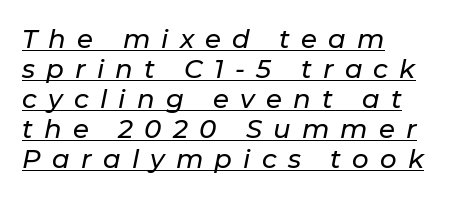
The image shows 26 px text type, italic (leaning right); set left-aligned, tight line spacing (1.15x), unusually wide letter spacing (+0.43 em), underlined.
